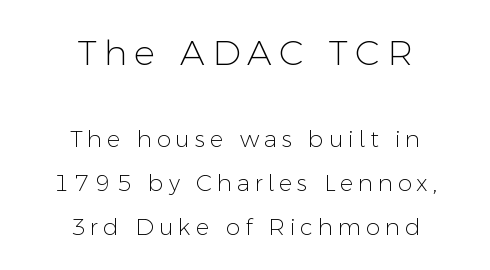
{"serif": "no", "italic": "no", "bold": "no", "weight": "light", "width": "normal", "stroke_contrast": "low", "x_height": "medium", "monospaced": "no", "underline": "no", "align": "center", "line_spacing": "loose", "line_spacing_ratio": 1.91, "letter_spacing": "wide", "letter_spacing_em": 0.21, "larger_block": "first", "size_ratio": 1.52, "glyph_px": 35}
